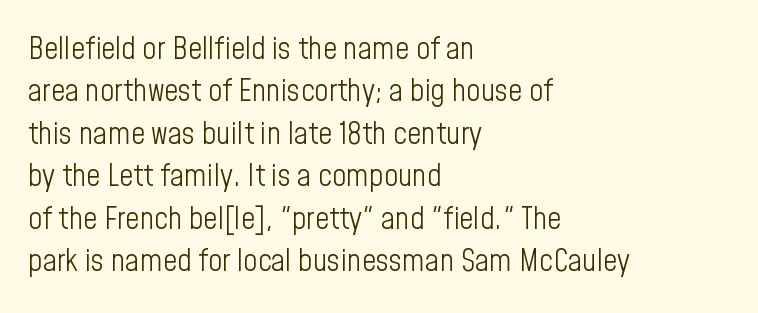
Q: Is the text bold? A: No.
Q: Is the text italic (slanted)? A: No, it is upright.
Q: Is the typeface a serif or a sans-serif typeface? A: Sans-serif.
Q: Is the text underlined? A: No.
Q: How is the paragraph aligned? A: Left-aligned.
Q: Is the spacing between letters normal or unusually wide? A: Normal.
Q: Is the spacing between lines tight, normal or loose? A: Normal.
Q: Width (condensed, normal, or wide)? A: Condensed.
Q: Stroke contrast? A: Low.
Q: x-height? A: Medium.
Q: Monospaced? A: No.
